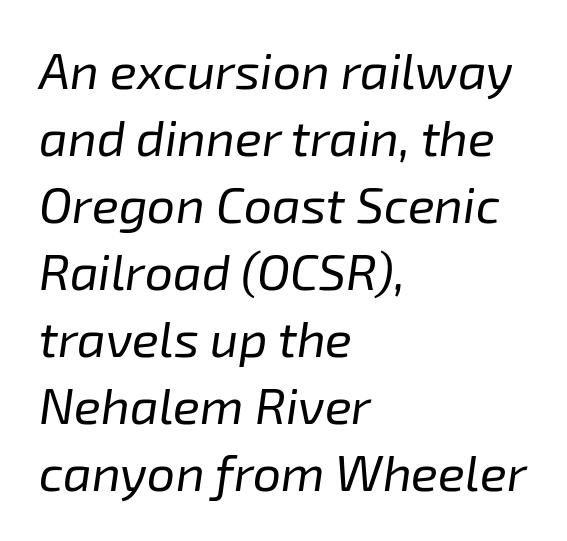
{"italic": "yes", "lean": "right", "slant_degrees": 8, "bold": "no", "weight": "regular", "width": "normal", "stroke_contrast": "low", "x_height": "medium", "monospaced": "no", "underline": "no", "align": "left", "line_spacing": "normal", "line_spacing_ratio": 1.34, "letter_spacing": "normal", "letter_spacing_em": 0.0, "glyph_px": 50}
